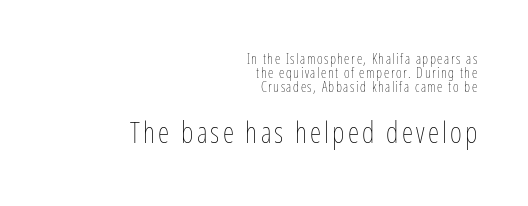
The image shows 29 px thin, condensed type, upright; set right-aligned, tight line spacing (1.01x), not underlined; the second (bottom) block is 2.07x larger; low stroke contrast and a medium x-height.
